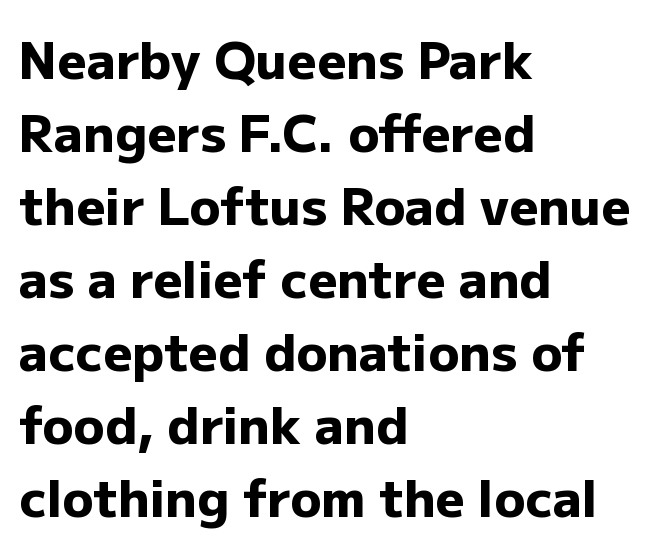
Q: Is the text bold? A: Yes.
Q: Is the text italic (slanted)? A: No, it is upright.
Q: Is the typeface a serif or a sans-serif typeface? A: Sans-serif.
Q: Is the text underlined? A: No.
Q: How is the paragraph aligned? A: Left-aligned.
Q: Is the spacing between letters normal or unusually wide? A: Normal.
Q: Is the spacing between lines tight, normal or loose? A: Normal.
Q: Width (condensed, normal, or wide)? A: Normal.
Q: Stroke contrast? A: Low.
Q: x-height? A: Medium.
Q: Monospaced? A: No.
